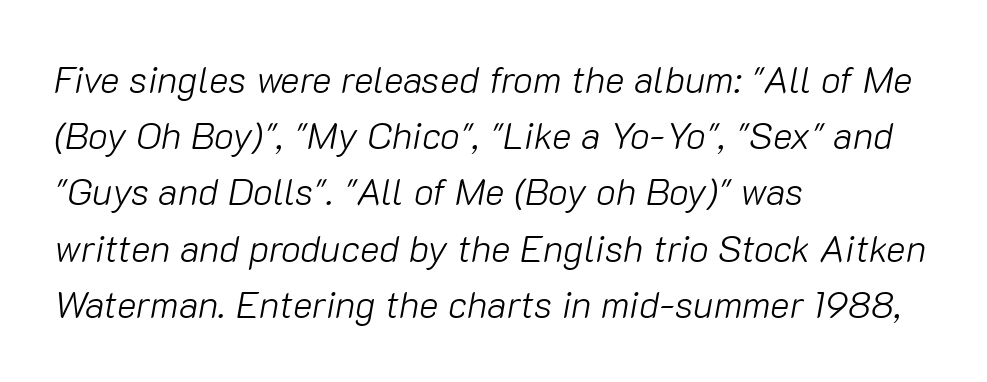
These glyphs show unthickened strokes, regular width or finer. Horizontal alignment here is leftward, the default for most running prose. A typesetter would call this proportional, since set widths differ per character. Inter-character spacing is left at the font's built-in metrics. Quick note: underline off.
